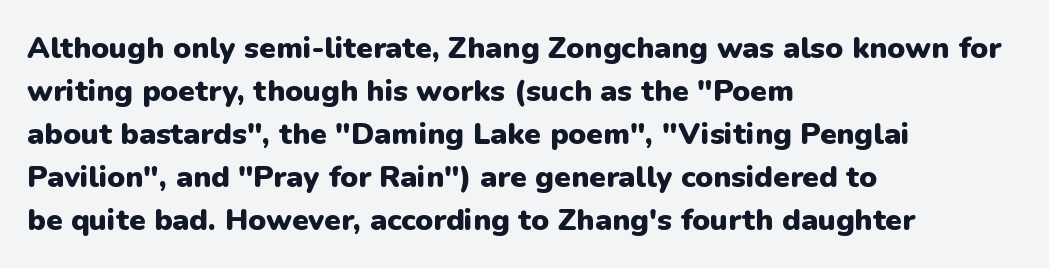
The image shows 30 px heavy sans-serif type, upright; set left-aligned, normal line spacing (1.43x), normal letter spacing, not underlined; low stroke contrast and a medium x-height.
